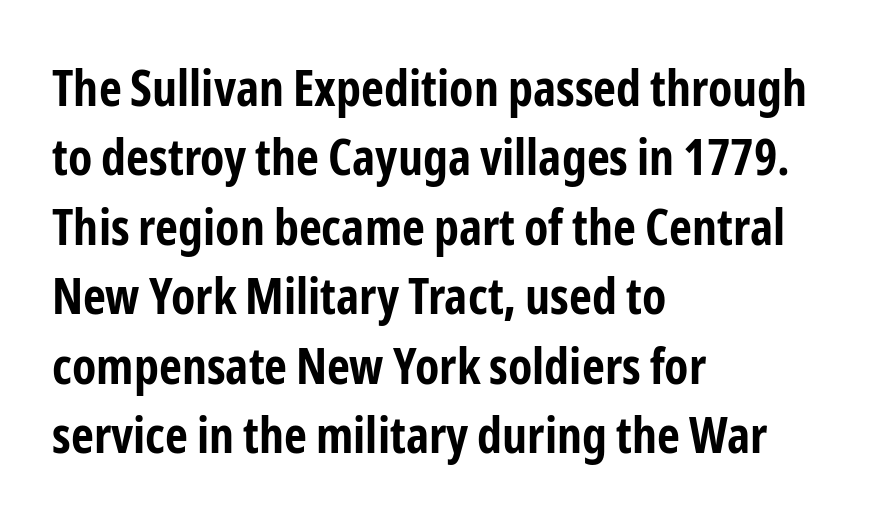
{"serif": "no", "italic": "no", "bold": "yes", "weight": "bold", "width": "condensed", "stroke_contrast": "low", "x_height": "medium", "monospaced": "no", "underline": "no", "align": "left", "line_spacing": "normal", "line_spacing_ratio": 1.39, "letter_spacing": "normal", "letter_spacing_em": 0.0, "glyph_px": 50}
